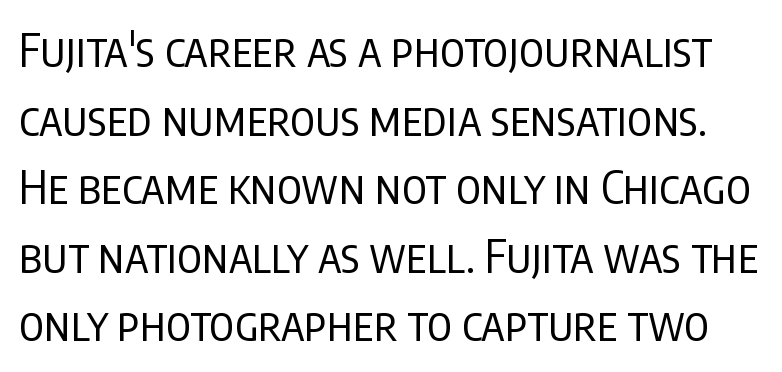
Honestly, there is no underline to notice here at all. Do the letters lean? They stand straight. Inter-character spacing is left at the font's built-in metrics. This block has exactly the height ordinary leading produces. The face used here is proportionally spaced, like ordinary book or web type. The weight tops out at a normal text grade.
